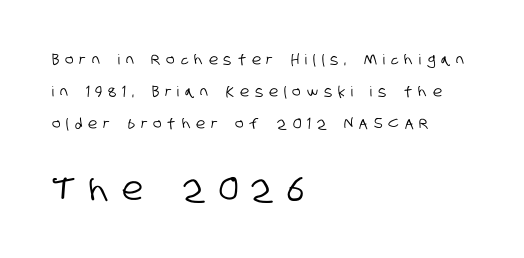
{"serif": "no", "width": "condensed", "stroke_contrast": "low", "x_height": "large", "monospaced": "no", "underline": "no", "align": "left", "line_spacing": "loose", "line_spacing_ratio": 2.27, "letter_spacing": "wide", "letter_spacing_em": 0.43, "larger_block": "second", "size_ratio": 2.29, "glyph_px": 32}
